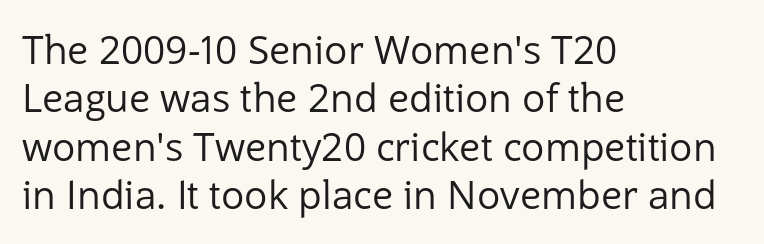
No heavy texture on the line: the type isn't bold. Quick note: not italic, upright. In CSS terms this would be text-align: left. How are the letters spaced? Ordinarily, with no added tracking. Spacing verdict: proportional, widths tailored to each character. The space beneath each line is pristine and unruled.
